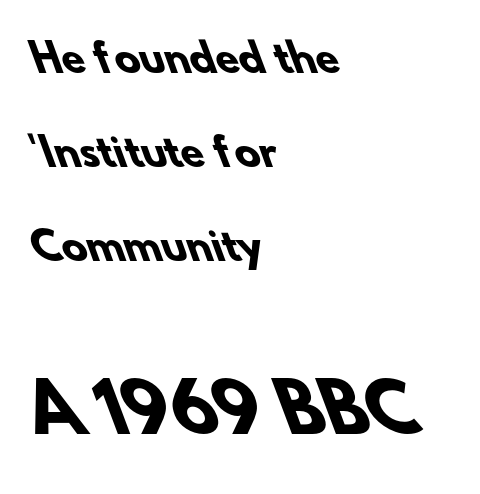
Q: Is the text bold? A: Yes.
Q: Is the typeface a serif or a sans-serif typeface? A: Sans-serif.
Q: Is the text underlined? A: No.
Q: How is the paragraph aligned? A: Left-aligned.
Q: Is the spacing between letters normal or unusually wide? A: Normal.
Q: Is the spacing between lines tight, normal or loose? A: Loose.
Q: Which block of text is set in a larger size, the first (top) or the second (bottom)? A: The second (bottom) one.
Q: Width (condensed, normal, or wide)? A: Normal.
Q: Stroke contrast? A: Low.
Q: x-height? A: Small.
Q: Monospaced? A: No.
